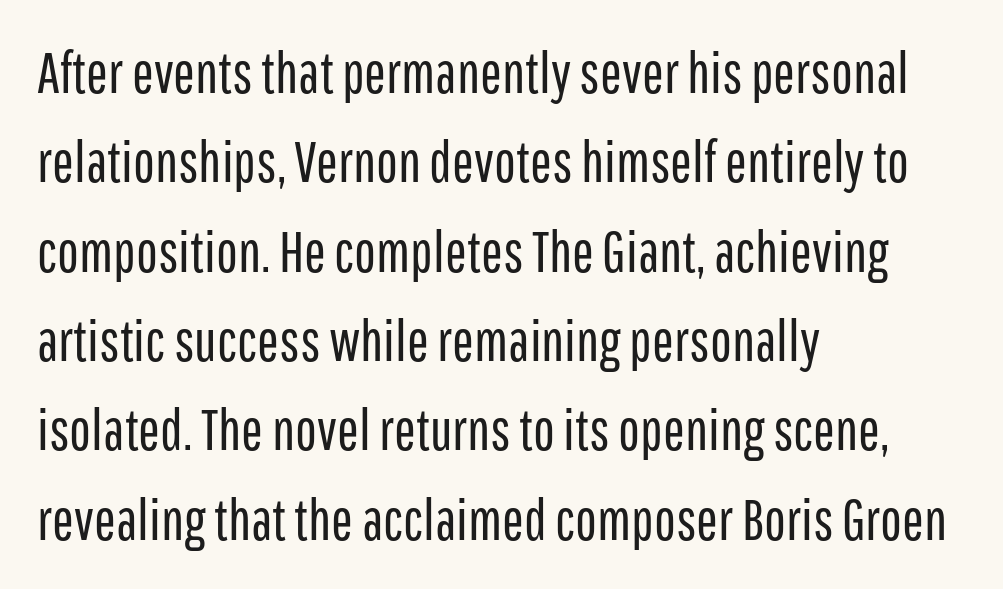
{"serif": "no", "italic": "no", "bold": "no", "weight": "regular", "width": "condensed", "stroke_contrast": "low", "x_height": "medium", "monospaced": "no", "underline": "no", "align": "left", "line_spacing": "normal", "line_spacing_ratio": 1.54, "letter_spacing": "normal", "letter_spacing_em": 0.0, "glyph_px": 58}
